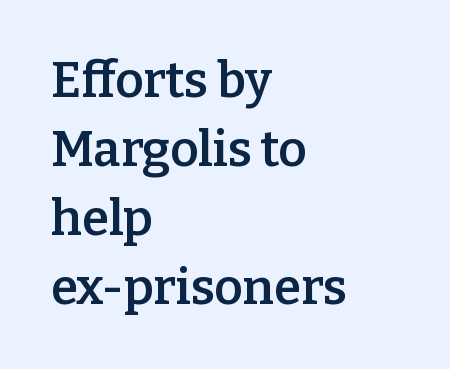
{"serif": "yes", "italic": "no", "bold": "semi", "weight": "semibold", "width": "normal", "stroke_contrast": "low", "x_height": "medium", "monospaced": "no", "underline": "no", "align": "left", "line_spacing": "normal", "line_spacing_ratio": 1.41, "letter_spacing": "normal", "letter_spacing_em": 0.0, "glyph_px": 49}
